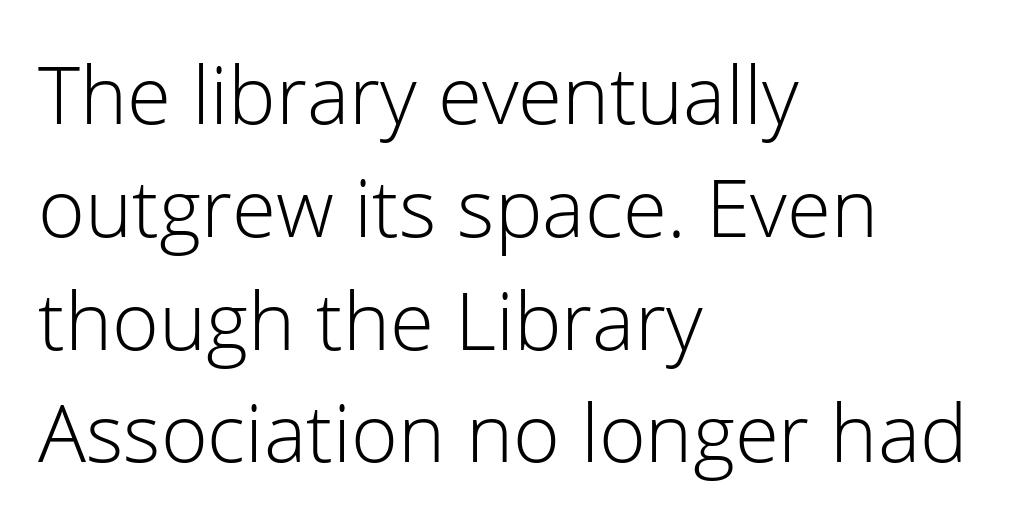
{"serif": "no", "italic": "no", "bold": "no", "weight": "light", "width": "normal", "stroke_contrast": "low", "x_height": "medium", "monospaced": "no", "underline": "no", "align": "left", "line_spacing": "normal", "line_spacing_ratio": 1.41, "letter_spacing": "normal", "letter_spacing_em": 0.0, "glyph_px": 80}
